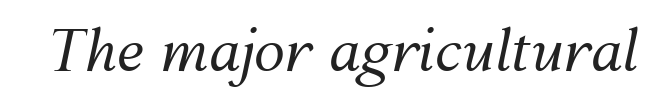
{"italic": "yes", "lean": "right", "slant_degrees": 12, "bold": "no", "weight": "regular", "width": "normal", "stroke_contrast": "medium", "x_height": "medium", "monospaced": "no", "underline": "no", "letter_spacing": "normal", "letter_spacing_em": 0.0, "glyph_px": 56}
